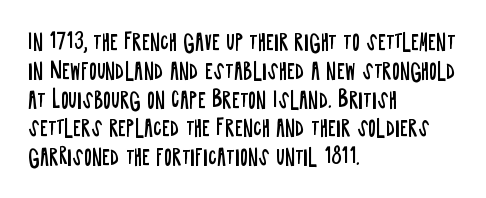
Each new line begins a customary step beneath the previous one. Stems here are at most as thick as an everyday book face. Words appear dense and cohesive because spacing is normal. Descenders hang freely into open space. The axis of the letterforms is exactly vertical.
